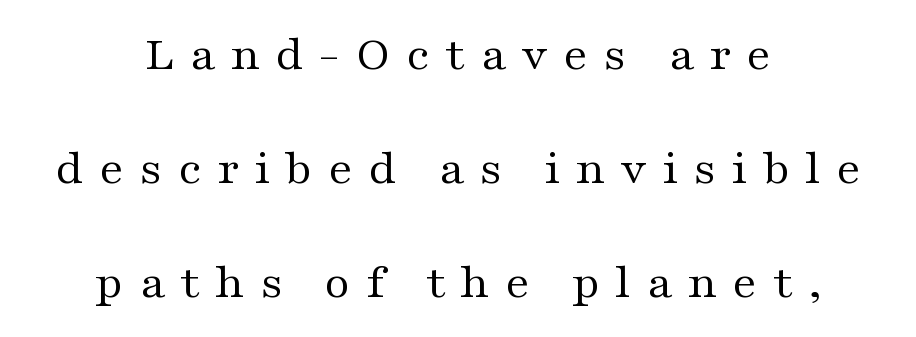
Q: Is the text bold? A: No.
Q: Is the text italic (slanted)? A: No, it is upright.
Q: Is the typeface a serif or a sans-serif typeface? A: Serif.
Q: Is the text underlined? A: No.
Q: How is the paragraph aligned? A: Centered.
Q: Is the spacing between letters normal or unusually wide? A: Unusually wide.
Q: Is the spacing between lines tight, normal or loose? A: Loose.
Q: Width (condensed, normal, or wide)? A: Wide.
Q: Stroke contrast? A: Medium.
Q: x-height? A: Medium.
Q: Monospaced? A: No.
